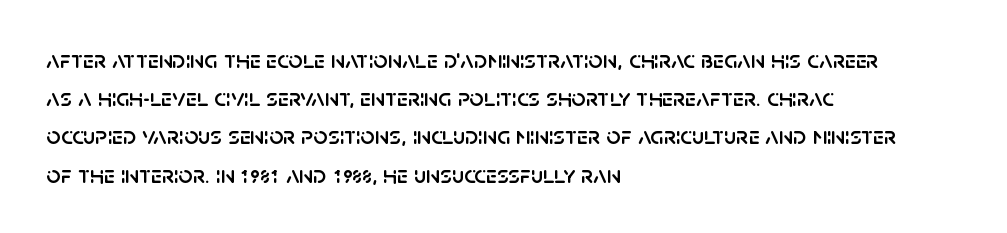
Q: Is the text italic (slanted)? A: No, it is upright.
Q: Is the text underlined? A: No.
Q: How is the paragraph aligned? A: Left-aligned.
Q: Is the spacing between letters normal or unusually wide? A: Normal.
Q: Is the spacing between lines tight, normal or loose? A: Normal.
